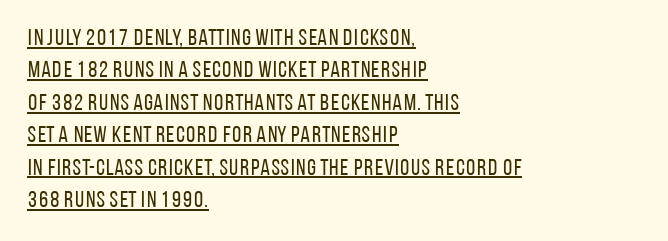
The image shows 23 px text type, upright; set left-aligned, normal line spacing (1.41x), normal letter spacing, underlined.
